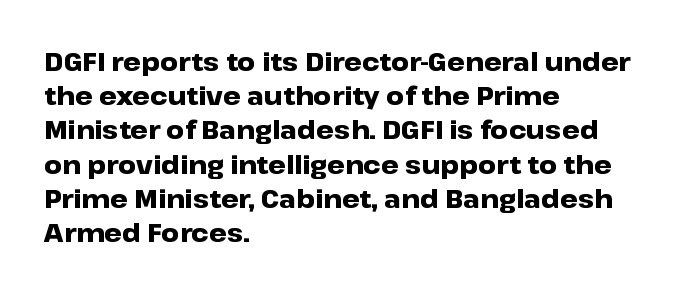
The image shows 25 px bold type, upright; set left-aligned, normal line spacing (1.37x), normal letter spacing, not underlined.
